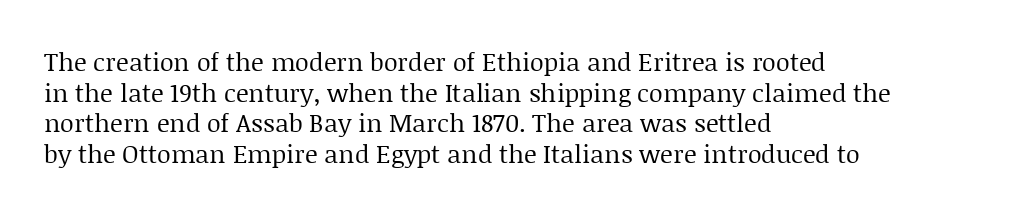
Q: Is the text bold? A: No.
Q: Is the text italic (slanted)? A: No, it is upright.
Q: Is the text underlined? A: No.
Q: How is the paragraph aligned? A: Left-aligned.
Q: Is the spacing between letters normal or unusually wide? A: Normal.
